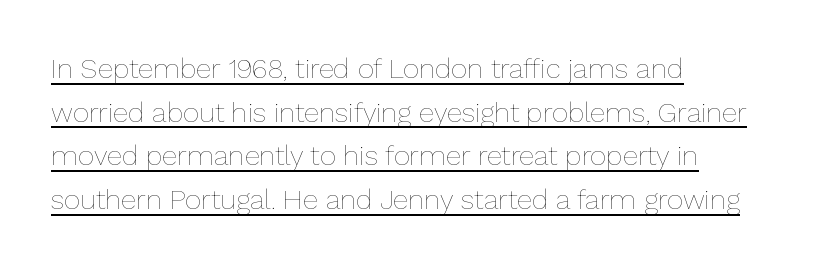
Q: Is the text bold? A: No.
Q: Is the text italic (slanted)? A: No, it is upright.
Q: Is the text underlined? A: Yes.
Q: How is the paragraph aligned? A: Left-aligned.
Q: Is the spacing between letters normal or unusually wide? A: Normal.
Q: Is the spacing between lines tight, normal or loose? A: Normal.
Q: Width (condensed, normal, or wide)? A: Normal.
Q: Stroke contrast? A: Low.
Q: x-height? A: Medium.
Q: Monospaced? A: No.
